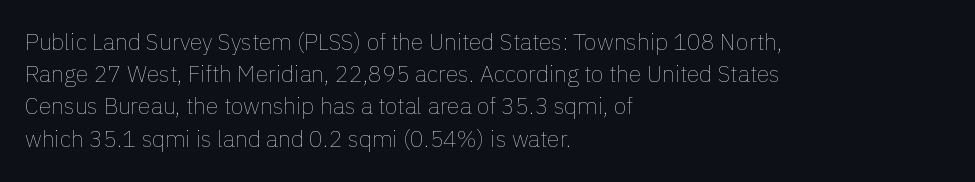
Regarding leading, the lines here are spaced in the standard way. The setting favours the left margin, as ordinary paragraphs usually do. The typeface has the unassuming heft of standard copy or less. The tracking reads as untouched default to a designer's eye. Type without underlining. Vertical strokes here are truly vertical.
